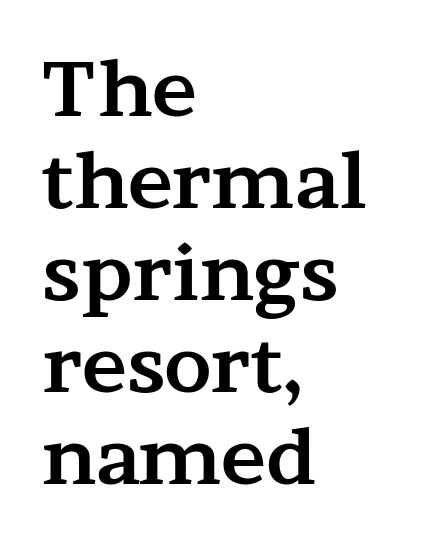
The image shows 76 px bold, wide serif type, upright; set left-aligned, line spacing 1.21x, normal letter spacing, not underlined; medium stroke contrast and a medium x-height.
